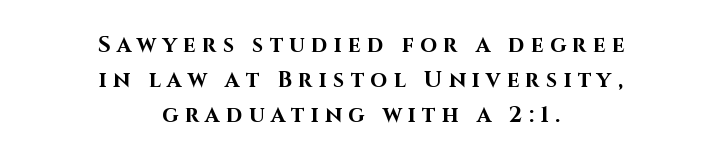
Q: Is the text bold? A: Yes.
Q: Is the text italic (slanted)? A: No, it is upright.
Q: Is the text underlined? A: No.
Q: How is the paragraph aligned? A: Centered.
Q: Is the spacing between letters normal or unusually wide? A: Unusually wide.
Q: Is the spacing between lines tight, normal or loose? A: Normal.
